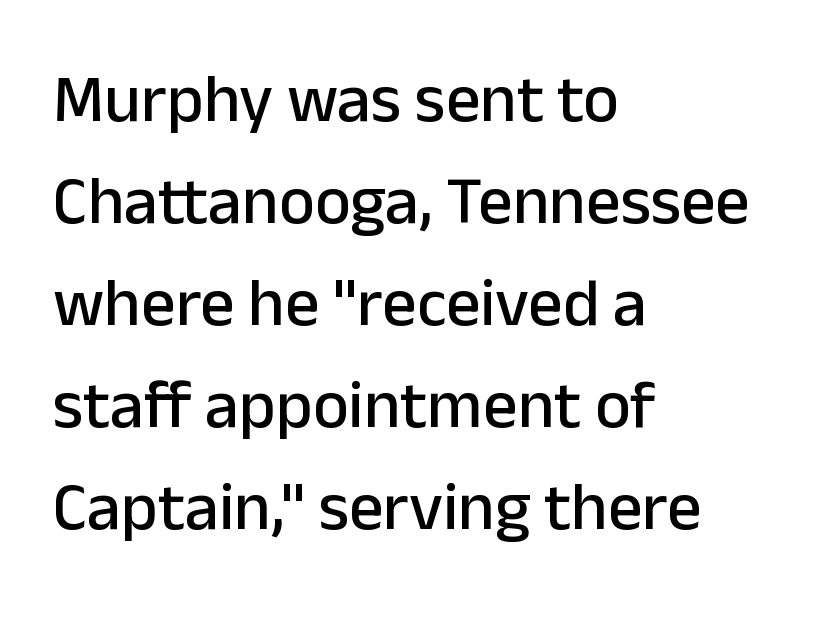
Regarding serifs, this sample does without them. A typesetter would call this leading conventional body-copy spacing. Typeset ragged right — the left edge is the straight one. Rule under the text: the space is simply empty.
